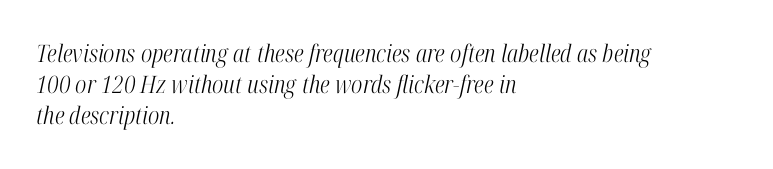
{"italic": "yes", "lean": "right", "slant_degrees": 12, "bold": "no", "underline": "no", "align": "left", "line_spacing": "normal", "line_spacing_ratio": 1.3, "letter_spacing": "normal", "letter_spacing_em": 0.0, "glyph_px": 24}
